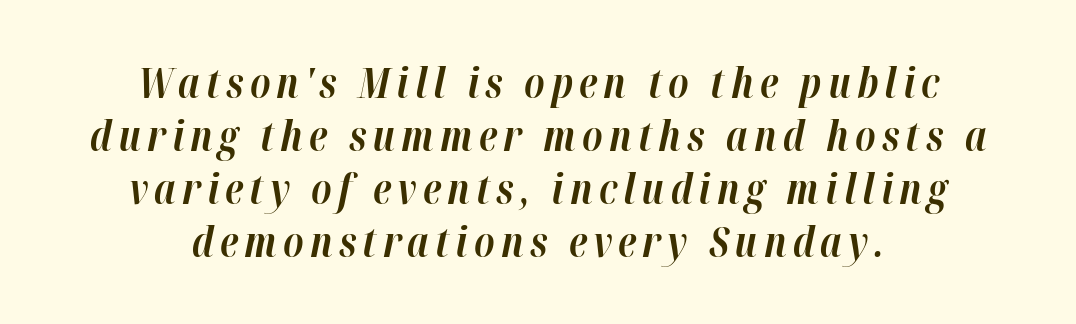
{"italic": "yes", "lean": "right", "slant_degrees": 12, "bold": "yes", "weight": "bold", "width": "normal", "stroke_contrast": "high", "x_height": "medium", "monospaced": "no", "underline": "no", "align": "center", "line_spacing": "normal", "line_spacing_ratio": 1.29, "glyph_px": 41}
